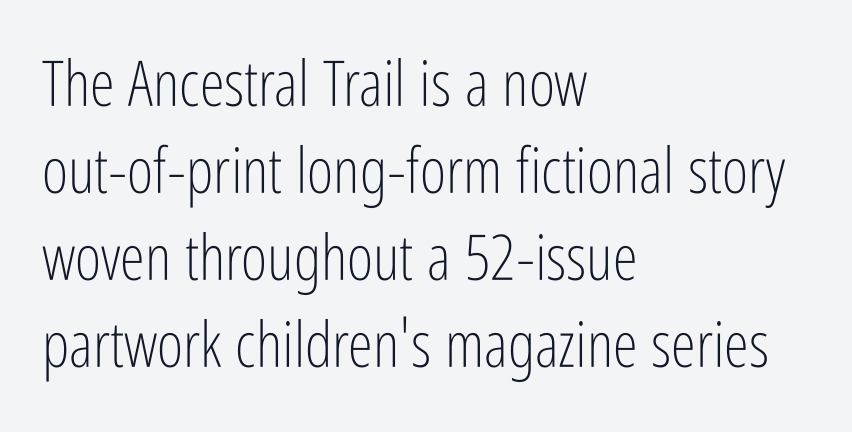
{"serif": "no", "italic": "no", "bold": "no", "weight": "light", "width": "condensed", "stroke_contrast": "low", "x_height": "medium", "monospaced": "no", "underline": "no", "align": "left", "line_spacing": "normal", "line_spacing_ratio": 1.38, "letter_spacing": "normal", "letter_spacing_em": 0.0, "glyph_px": 63}
